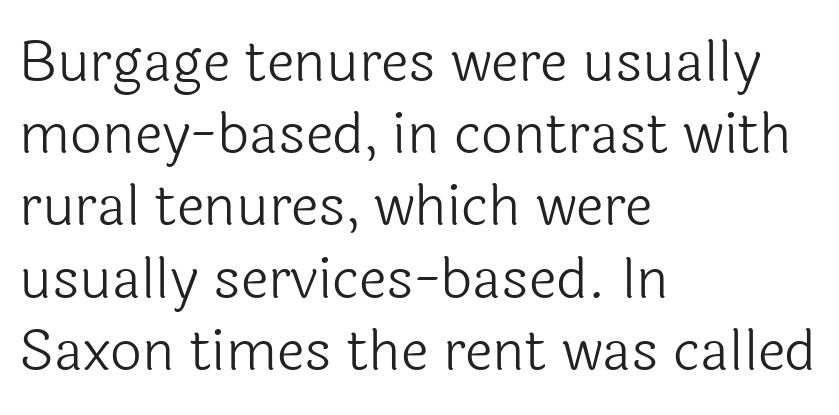
Q: Is the text bold? A: No.
Q: Is the text italic (slanted)? A: No, it is upright.
Q: Is the typeface a serif or a sans-serif typeface? A: Sans-serif.
Q: Is the text underlined? A: No.
Q: How is the paragraph aligned? A: Left-aligned.
Q: Is the spacing between letters normal or unusually wide? A: Normal.
Q: Is the spacing between lines tight, normal or loose? A: Normal.
Q: Width (condensed, normal, or wide)? A: Normal.
Q: x-height? A: Medium.
Q: Monospaced? A: No.
